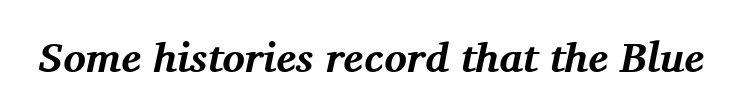
Chunky letters — that's bold for sure. Bare-footed words on every line. These lines keep a tight, regular rhythm from letter to letter. Every character sits at an angle, as italics do.
